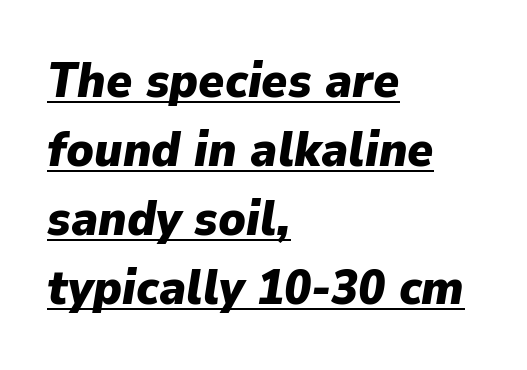
Q: Is the text bold? A: Yes.
Q: Is the text italic (slanted)? A: Yes, it leans right by about 9 degrees.
Q: Is the text underlined? A: Yes.
Q: How is the paragraph aligned? A: Left-aligned.
Q: Is the spacing between letters normal or unusually wide? A: Normal.
Q: Is the spacing between lines tight, normal or loose? A: Normal.
Q: Width (condensed, normal, or wide)? A: Normal.
Q: Stroke contrast? A: Low.
Q: x-height? A: Medium.
Q: Monospaced? A: No.
